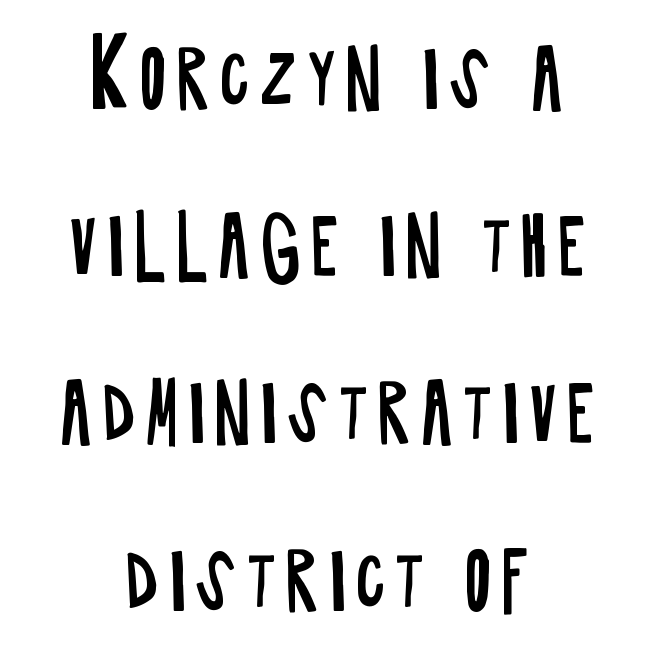
A quiet, ordinary-to-light weight characterises the typeface. Every character sits straight up, as roman type does. Leading: increased. Nope, no serifs anywhere on these letters. Looks like regular typesetting: each glyph gets only the width it needs.
